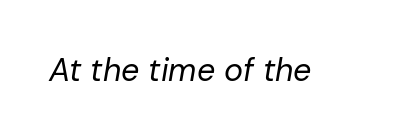
Q: Is the text bold? A: No.
Q: Is the text italic (slanted)? A: Yes, it leans right by about 10 degrees.
Q: Is the text underlined? A: No.
Q: Is the spacing between letters normal or unusually wide? A: Normal.
Q: Width (condensed, normal, or wide)? A: Normal.
Q: Stroke contrast? A: Low.
Q: x-height? A: Medium.
Q: Monospaced? A: No.
